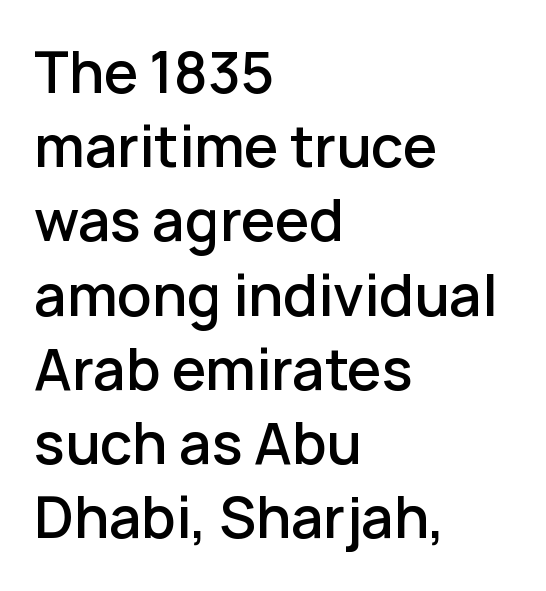
{"serif": "no", "italic": "no", "bold": "semi", "weight": "semibold", "width": "normal", "stroke_contrast": "low", "x_height": "medium", "monospaced": "no", "underline": "no", "align": "left", "line_spacing": "normal", "line_spacing_ratio": 1.35, "letter_spacing": "normal", "letter_spacing_em": 0.0, "glyph_px": 55}
